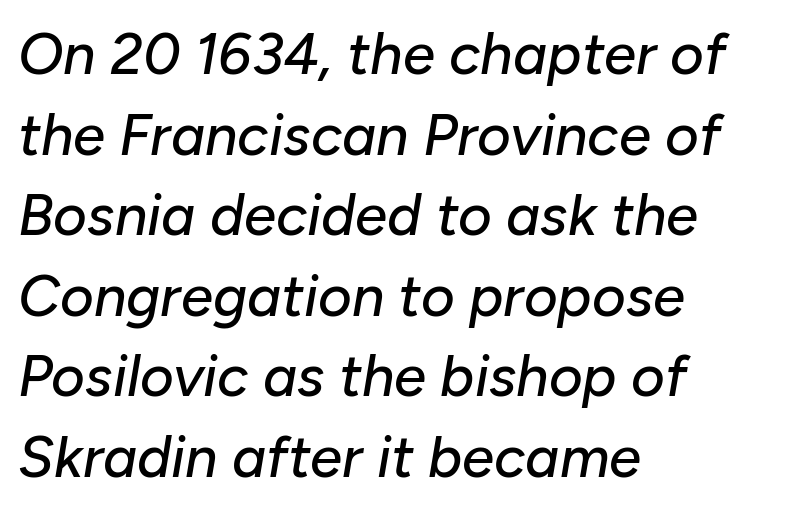
Q: Is the text italic (slanted)? A: Yes, it leans right by about 10 degrees.
Q: Is the text underlined? A: No.
Q: How is the paragraph aligned? A: Left-aligned.
Q: Is the spacing between letters normal or unusually wide? A: Normal.
Q: Is the spacing between lines tight, normal or loose? A: Normal.
Q: Width (condensed, normal, or wide)? A: Normal.
Q: Stroke contrast? A: Low.
Q: x-height? A: Medium.
Q: Monospaced? A: No.
